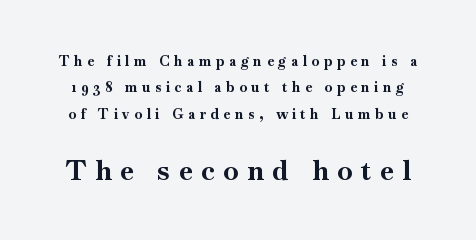
Q: Is the text bold? A: Yes.
Q: Is the text italic (slanted)? A: No, it is upright.
Q: Is the text underlined? A: No.
Q: Is the spacing between letters normal or unusually wide? A: Unusually wide.
Q: Which block of text is set in a larger size, the first (top) or the second (bottom)? A: The second (bottom) one.
